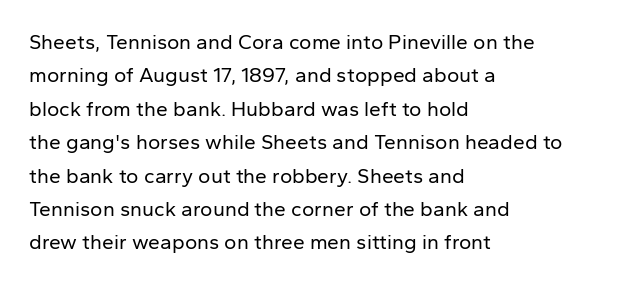
Q: Is the text bold? A: No.
Q: Is the text italic (slanted)? A: No, it is upright.
Q: Is the text underlined? A: No.
Q: How is the paragraph aligned? A: Left-aligned.
Q: Is the spacing between letters normal or unusually wide? A: Normal.
Q: Is the spacing between lines tight, normal or loose? A: Normal.
